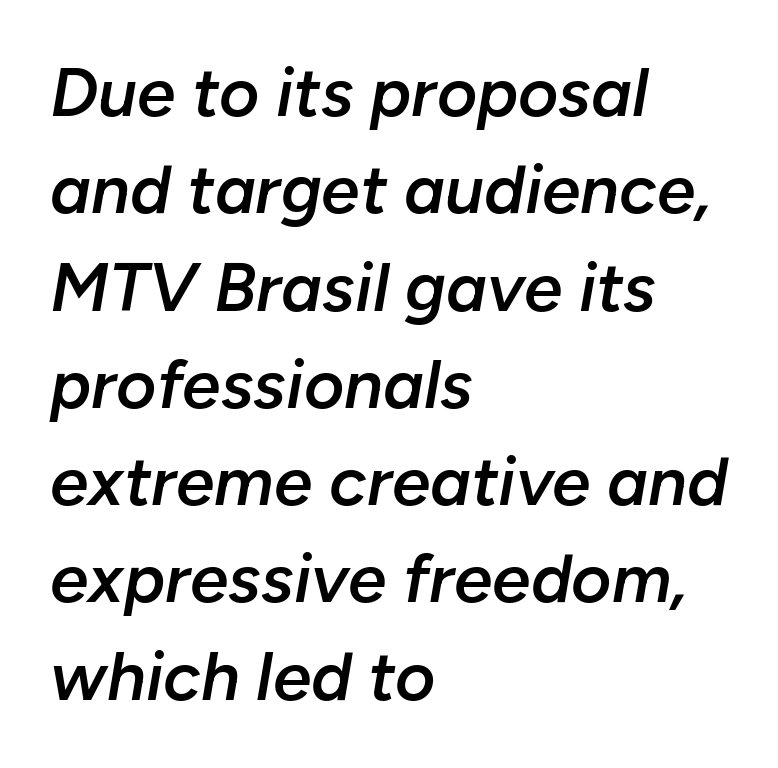
Q: Is the text bold? A: Semi-bold.
Q: Is the text italic (slanted)? A: Yes, it leans right by about 10 degrees.
Q: Is the text underlined? A: No.
Q: How is the paragraph aligned? A: Left-aligned.
Q: Is the spacing between letters normal or unusually wide? A: Normal.
Q: Is the spacing between lines tight, normal or loose? A: Normal.
Q: Width (condensed, normal, or wide)? A: Normal.
Q: Stroke contrast? A: Low.
Q: x-height? A: Medium.
Q: Monospaced? A: No.
